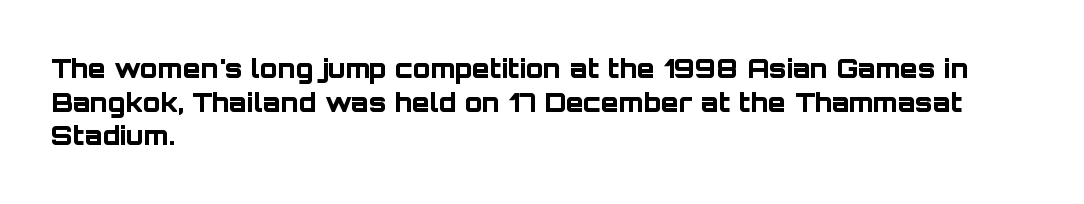
Q: Is the text bold? A: Yes.
Q: Is the text italic (slanted)? A: No, it is upright.
Q: Is the text underlined? A: No.
Q: How is the paragraph aligned? A: Left-aligned.
Q: Is the spacing between letters normal or unusually wide? A: Normal.
Q: Is the spacing between lines tight, normal or loose? A: Normal.
